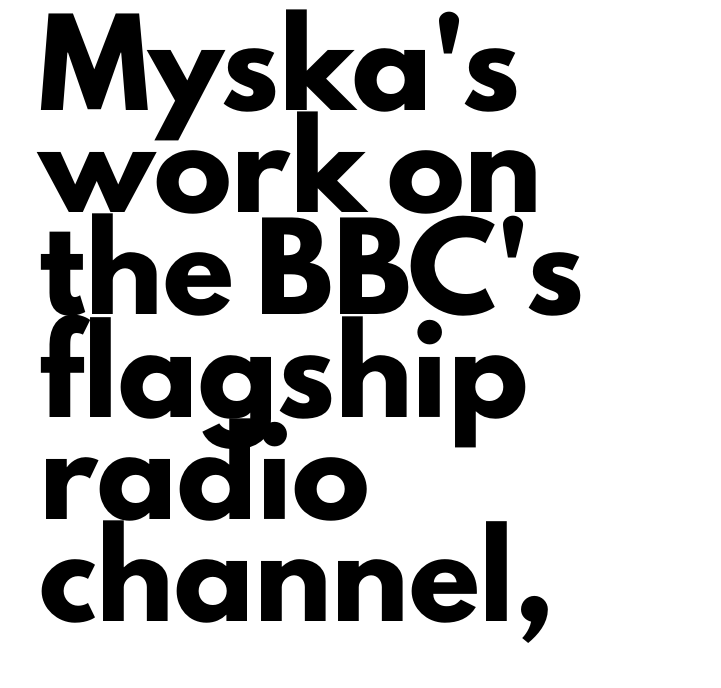
Letter spacing: default. Honestly, there is no underline to notice here at all. The passage shown is typed in a proportional face where columns would drift. Does the type have serifs? No, each stem ends abruptly. The lines are quadded left.
